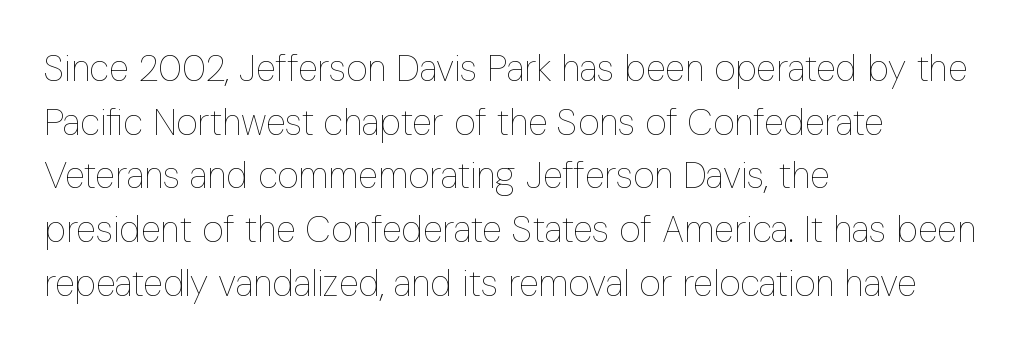
Nope, not italic — everything's standing straight. The zone under the glyphs is completely vacant. The leading is moderate, giving the passage an even texture. Tracking here is standard; glyphs follow each other at the usual distance. Stroke mass is kept to a normal reading level or below. Short and long lines alike share a common starting point at left.
